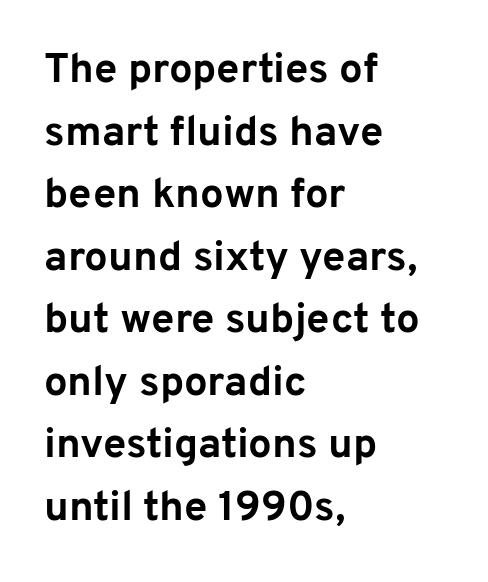
The lines in this sample share a left origin and differ only in where they stop. Check the space under the baseline: it is left empty. Is the letter spacing exaggerated? No — it looks like the ordinary default. The characters display no serif detailing; their extremities are plain. The block of text has a typical density, with ordinary space between rows.
